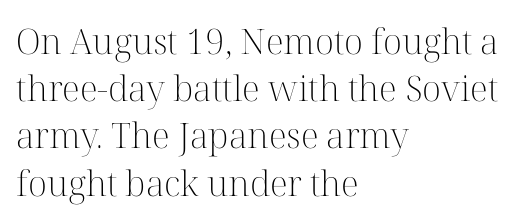
{"serif": "yes", "italic": "no", "bold": "no", "weight": "light", "width": "normal", "stroke_contrast": "high", "x_height": "medium", "monospaced": "no", "underline": "no", "align": "left", "line_spacing": "normal", "line_spacing_ratio": 1.35, "letter_spacing": "normal", "letter_spacing_em": 0.0, "glyph_px": 35}
